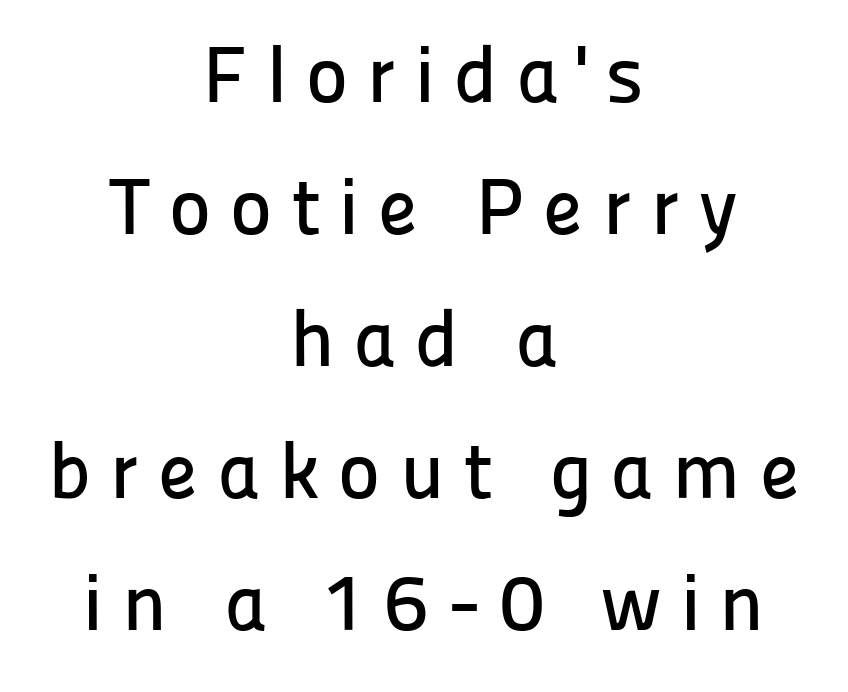
It's the straight-up-and-down kind of type. Baseline-to-baseline distance is the conventional proportion of letter height. The area under the type is left untouched. A student would call this center alignment; a typographer would say set centered. This sample uses expanded letter spacing, leaving extra air between glyphs. Varying glyph widths throughout — classic text-font behaviour.
